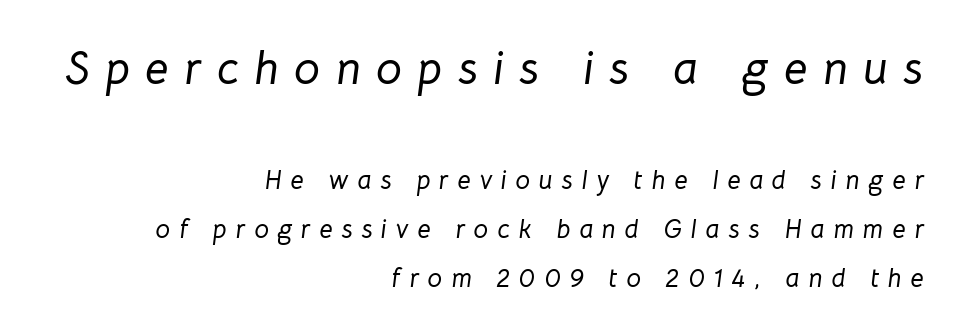
The image shows 46 px text type, italic (leaning right); set right-aligned, line spacing 1.89x, unusually wide letter spacing (+0.34 em), not underlined; the first (top) block is 1.77x larger; low stroke contrast and a medium x-height.
